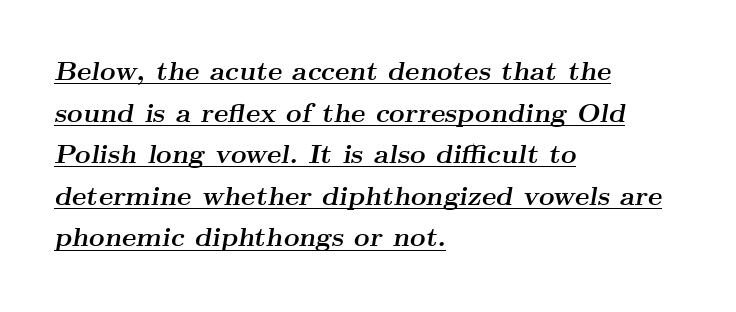
The image shows 27 px bold type, italic (leaning right); set left-aligned, normal line spacing (1.54x), normal letter spacing, underlined.
